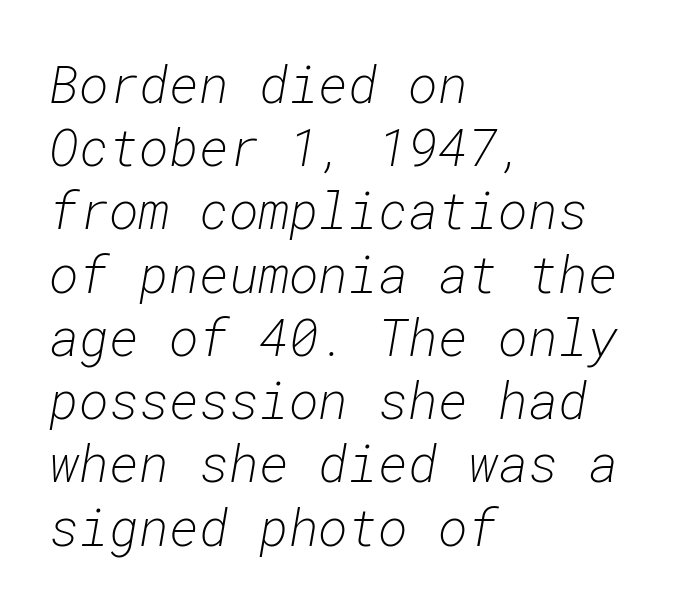
{"italic": "yes", "lean": "right", "slant_degrees": 10, "bold": "no", "weight": "light", "width": "normal", "stroke_contrast": "low", "x_height": "medium", "monospaced": "yes", "underline": "no", "align": "left", "line_spacing_ratio": 1.24, "letter_spacing": "normal", "letter_spacing_em": 0.0, "glyph_px": 51}
